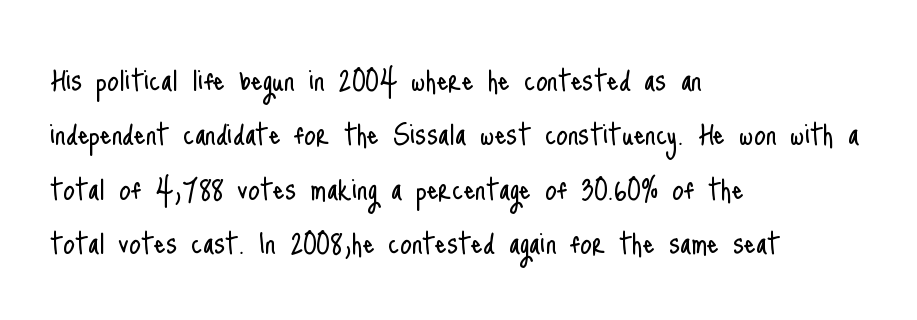
Q: Is the text bold? A: No.
Q: Is the text italic (slanted)? A: No, it is upright.
Q: Is the typeface a serif or a sans-serif typeface? A: Sans-serif.
Q: Is the text underlined? A: No.
Q: How is the paragraph aligned? A: Left-aligned.
Q: Is the spacing between letters normal or unusually wide? A: Normal.
Q: Is the spacing between lines tight, normal or loose? A: Normal.
Q: Width (condensed, normal, or wide)? A: Condensed.
Q: Stroke contrast? A: Low.
Q: x-height? A: Small.
Q: Monospaced? A: No.
